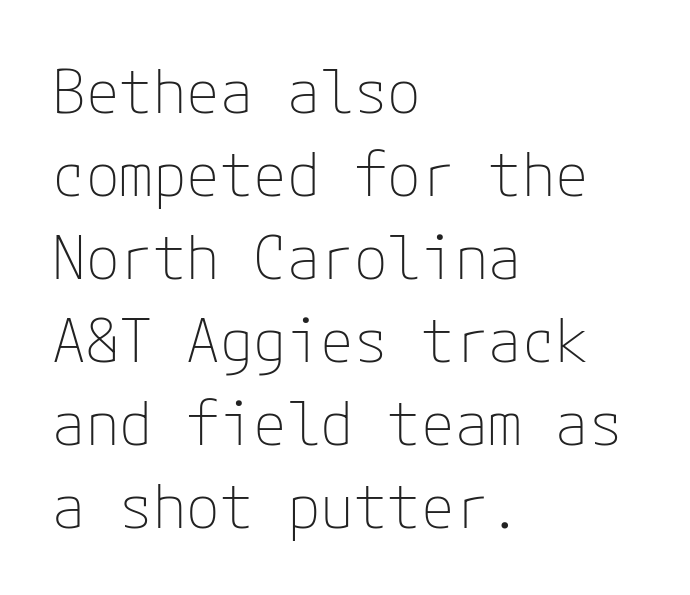
{"serif": "no", "italic": "no", "bold": "no", "weight": "thin", "width": "normal", "stroke_contrast": "low", "x_height": "medium", "underline": "no", "align": "left", "line_spacing": "normal", "line_spacing_ratio": 1.36, "letter_spacing": "normal", "letter_spacing_em": 0.0, "glyph_px": 61}
